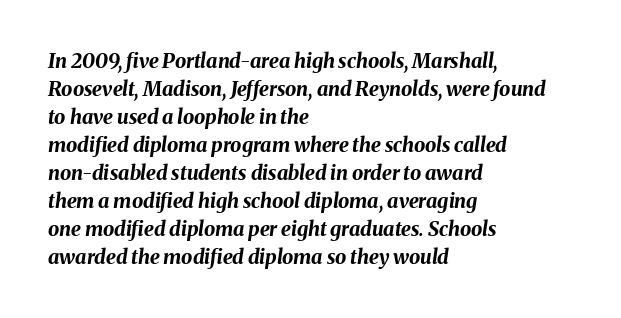
The passage shown stacks its lines at a standard gap. Standard letterfit; no display-style spreading of the glyphs. Its strokes are broad and dark, the hallmark of bold type. The rendering applies a slant to the glyphs. Check under the words: just untouched page. The paragraph shown leans on its left margin.
